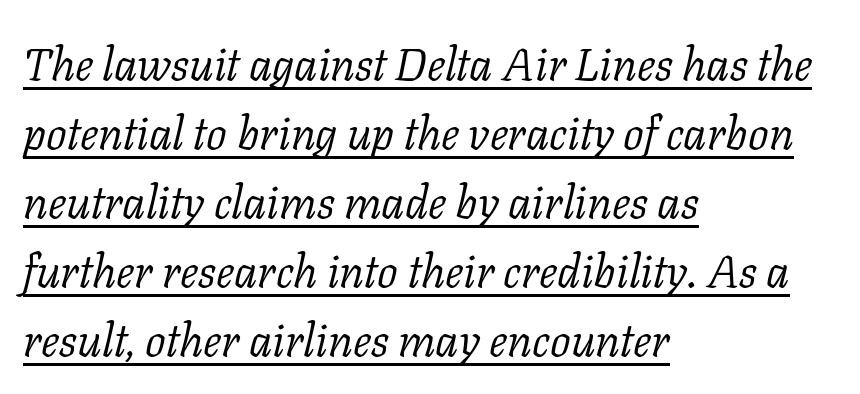
Does the copy run flush right? No — it runs flush left. Does the type have serifs? Yes, each stem ends in a small foot. The font sits on the lighter half of the weight spectrum, regular included. Rendered with sloped, italic letterforms. Notice how a bar underscores the lettering throughout. No extra tracking has been applied to these lines.
